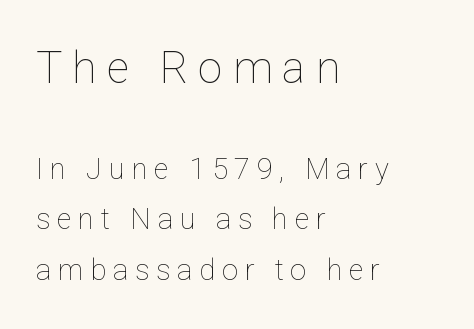
Q: Is the text bold? A: No.
Q: Is the text italic (slanted)? A: No, it is upright.
Q: Is the text underlined? A: No.
Q: How is the paragraph aligned? A: Left-aligned.
Q: Is the spacing between letters normal or unusually wide? A: Unusually wide.
Q: Which block of text is set in a larger size, the first (top) or the second (bottom)? A: The first (top) one.
Q: Width (condensed, normal, or wide)? A: Normal.
Q: Stroke contrast? A: Low.
Q: x-height? A: Medium.
Q: Monospaced? A: No.
